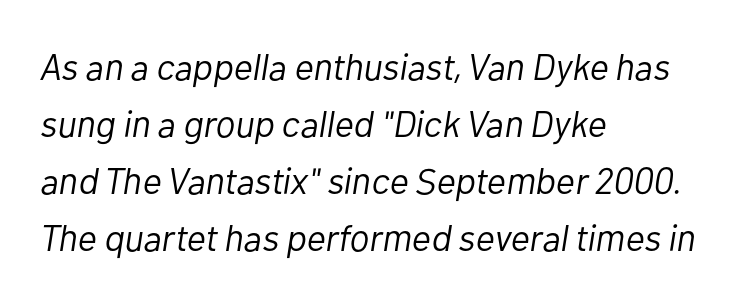
Each letter keeps its own natural width here, so spacing adapts to shape. Left-aligned paragraph, ragged on the right. You could call the tracking neutral — neither tight nor loose. The line-height multiplier appears to be the usual default. The area under the type is left untouched.
